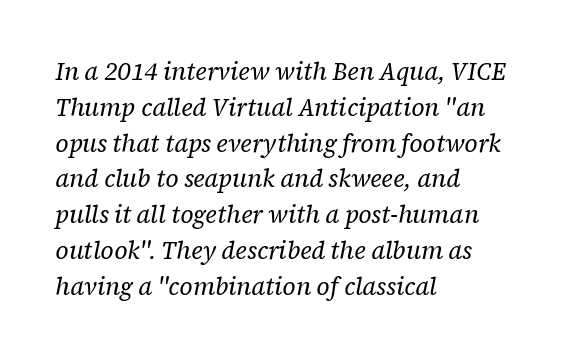
Q: Is the text bold? A: No.
Q: Is the text italic (slanted)? A: Yes, it leans right by about 12 degrees.
Q: Is the text underlined? A: No.
Q: How is the paragraph aligned? A: Left-aligned.
Q: Is the spacing between letters normal or unusually wide? A: Normal.
Q: Is the spacing between lines tight, normal or loose? A: Normal.
